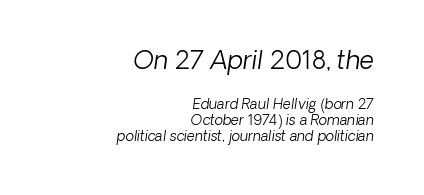
{"italic": "yes", "lean": "right", "slant_degrees": 8, "bold": "no", "underline": "no", "align": "right", "line_spacing": "tight", "line_spacing_ratio": 1.13, "letter_spacing": "normal", "letter_spacing_em": 0.0, "larger_block": "first", "size_ratio": 1.79, "glyph_px": 25}
